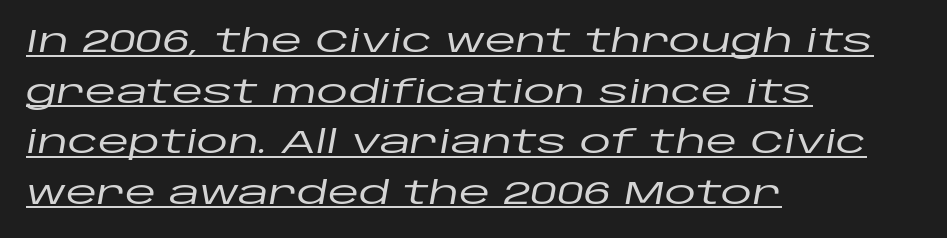
This sample is left-justified, so line endings fall wherever the words run out. In terms of leading, this rendering sits right in the middle. Every character sits at an angle, as italics do. Looks like regular typesetting: each glyph gets only the width it needs. Descenders here cross a horizontal rule under the line. Standard letterfit; no display-style spreading of the glyphs.
